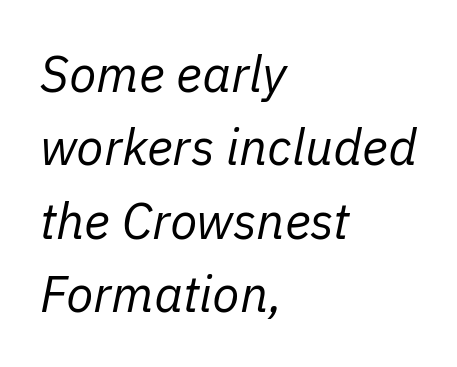
Q: Is the text bold? A: No.
Q: Is the text italic (slanted)? A: Yes, it leans right by about 11 degrees.
Q: Is the text underlined? A: No.
Q: How is the paragraph aligned? A: Left-aligned.
Q: Is the spacing between letters normal or unusually wide? A: Normal.
Q: Is the spacing between lines tight, normal or loose? A: Normal.
Q: Width (condensed, normal, or wide)? A: Normal.
Q: Stroke contrast? A: Low.
Q: x-height? A: Medium.
Q: Monospaced? A: No.
